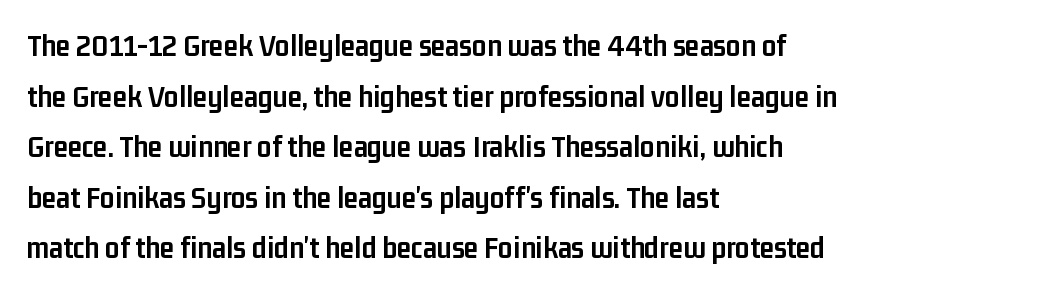
{"serif": "no", "italic": "no", "bold": "yes", "weight": "semibold", "width": "condensed", "stroke_contrast": "low", "x_height": "medium", "monospaced": "no", "underline": "no", "align": "left", "line_spacing": "normal", "line_spacing_ratio": 1.58, "letter_spacing": "normal", "letter_spacing_em": 0.0, "glyph_px": 32}
